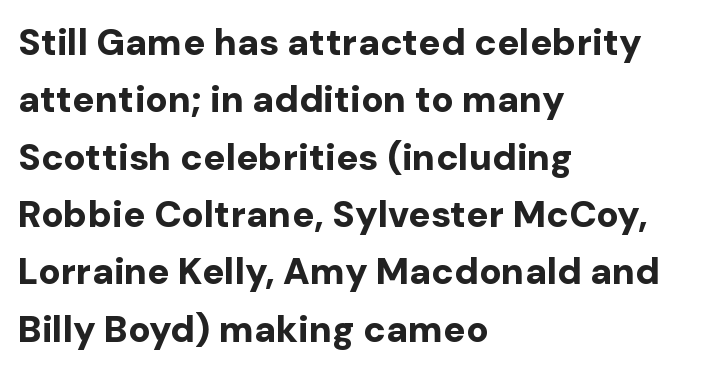
{"serif": "no", "italic": "no", "bold": "yes", "weight": "bold", "width": "normal", "stroke_contrast": "low", "x_height": "medium", "monospaced": "no", "underline": "no", "align": "left", "line_spacing": "normal", "line_spacing_ratio": 1.55, "letter_spacing": "normal", "letter_spacing_em": 0.0, "glyph_px": 37}
